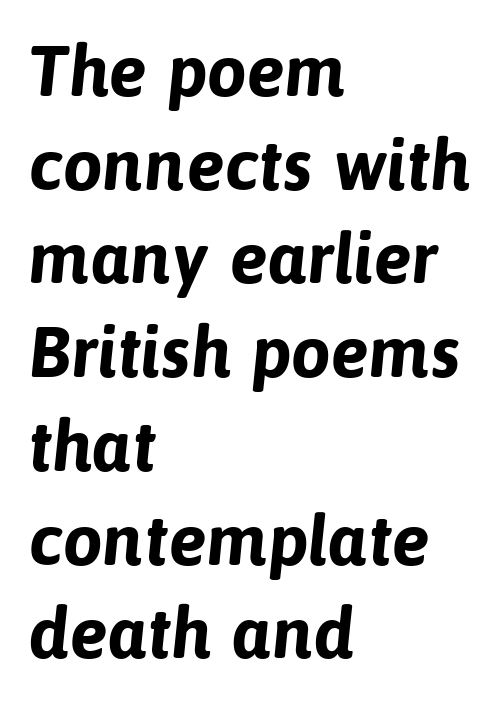
Q: Is the text bold? A: Yes.
Q: Is the typeface a serif or a sans-serif typeface? A: Sans-serif.
Q: Is the text underlined? A: No.
Q: How is the paragraph aligned? A: Left-aligned.
Q: Is the spacing between letters normal or unusually wide? A: Normal.
Q: Is the spacing between lines tight, normal or loose? A: Normal.
Q: Width (condensed, normal, or wide)? A: Normal.
Q: Stroke contrast? A: Low.
Q: x-height? A: Medium.
Q: Monospaced? A: No.
